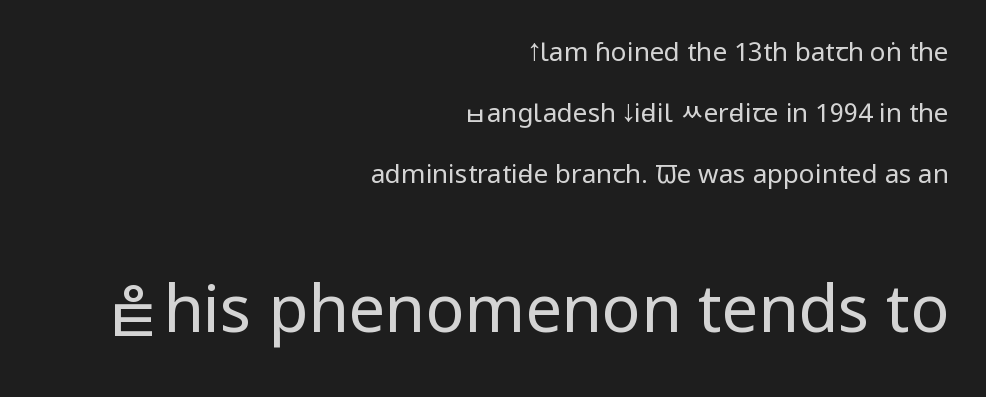
{"serif": "no", "italic": "no", "bold": "no", "weight": "regular", "width": "condensed", "stroke_contrast": "low", "x_height": "large", "monospaced": "no", "underline": "no", "align": "right", "line_spacing": "loose", "line_spacing_ratio": 2.35, "letter_spacing": "normal", "letter_spacing_em": 0.0, "larger_block": "second", "size_ratio": 2.5, "glyph_px": 65}
